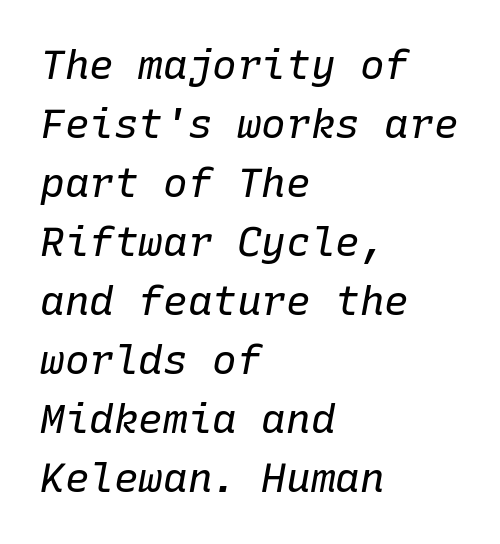
Q: Is the text bold? A: No.
Q: Is the text italic (slanted)? A: Yes, it leans right by about 10 degrees.
Q: Is the text underlined? A: No.
Q: How is the paragraph aligned? A: Left-aligned.
Q: Is the spacing between letters normal or unusually wide? A: Normal.
Q: Is the spacing between lines tight, normal or loose? A: Normal.
Q: Width (condensed, normal, or wide)? A: Normal.
Q: Stroke contrast? A: Low.
Q: x-height? A: Medium.
Q: Monospaced? A: Yes.
